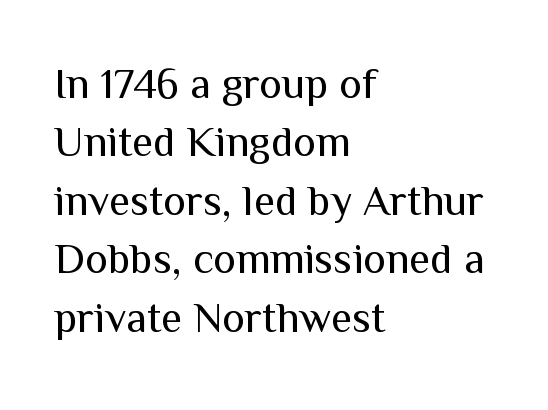
{"serif": "no", "italic": "no", "bold": "no", "weight": "regular", "width": "normal", "stroke_contrast": "medium", "x_height": "medium", "monospaced": "no", "underline": "no", "align": "left", "line_spacing": "normal", "line_spacing_ratio": 1.36, "letter_spacing": "normal", "letter_spacing_em": 0.0, "glyph_px": 43}
